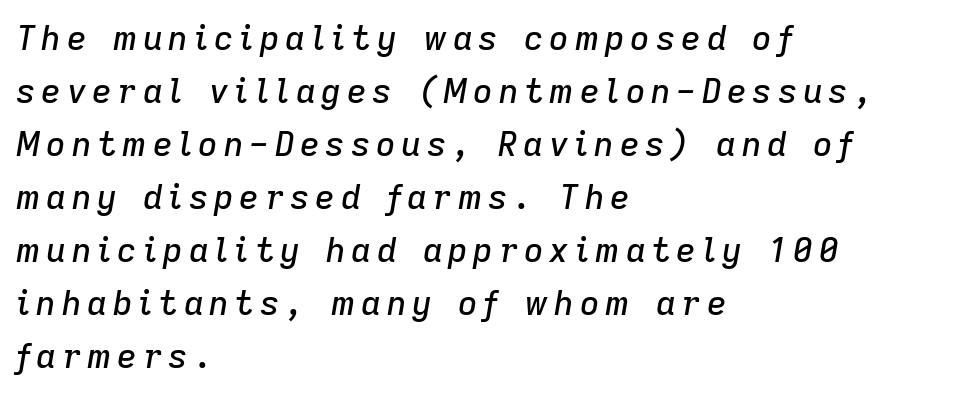
The image shows 34 px text type, italic (leaning right); set left-aligned, normal line spacing (1.56x), not underlined; low stroke contrast and a medium x-height.
